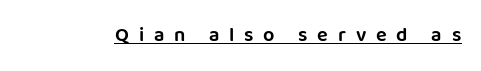
The image shows 20 px text type, upright; set unusually wide letter spacing (+0.49 em), underlined.
